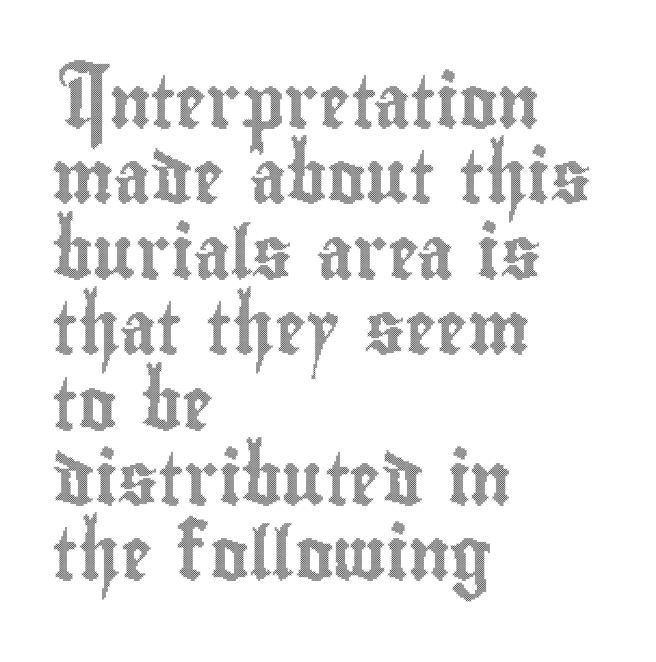
Q: Is the text italic (slanted)? A: No, it is upright.
Q: Is the text underlined? A: No.
Q: How is the paragraph aligned? A: Left-aligned.
Q: Is the spacing between letters normal or unusually wide? A: Normal.
Q: Is the spacing between lines tight, normal or loose? A: Normal.
Q: Width (condensed, normal, or wide)? A: Condensed.
Q: x-height? A: Small.
Q: Monospaced? A: No.
